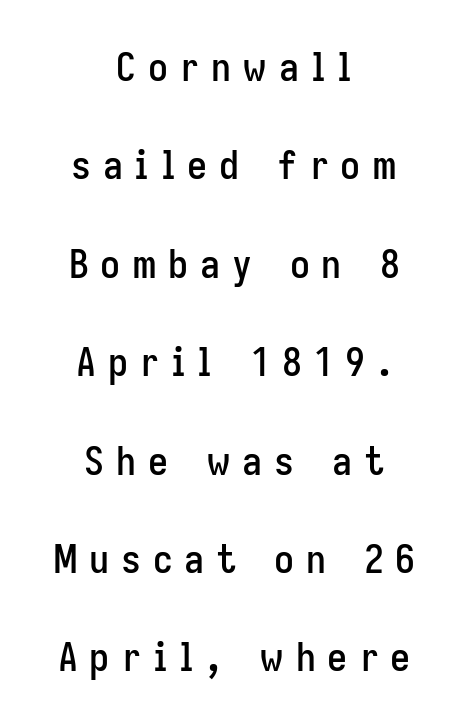
Q: Is the text italic (slanted)? A: No, it is upright.
Q: Is the typeface a serif or a sans-serif typeface? A: Sans-serif.
Q: Is the text underlined? A: No.
Q: How is the paragraph aligned? A: Centered.
Q: Is the spacing between letters normal or unusually wide? A: Unusually wide.
Q: Is the spacing between lines tight, normal or loose? A: Loose.
Q: Width (condensed, normal, or wide)? A: Condensed.
Q: Stroke contrast? A: Low.
Q: x-height? A: Medium.
Q: Monospaced? A: No.
